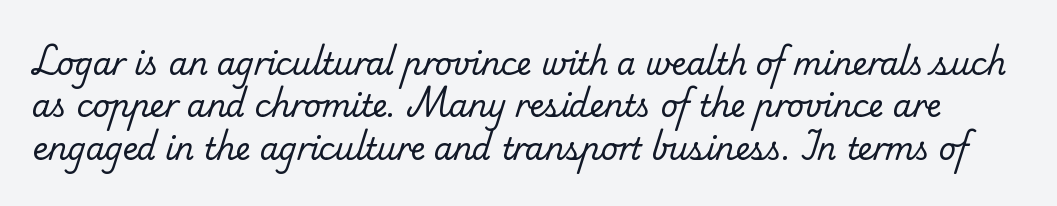
Q: Is the text bold? A: No.
Q: Is the typeface a serif or a sans-serif typeface? A: Serif.
Q: Is the text underlined? A: No.
Q: Is the spacing between letters normal or unusually wide? A: Normal.
Q: Is the spacing between lines tight, normal or loose? A: Normal.
Q: Width (condensed, normal, or wide)? A: Normal.
Q: Stroke contrast? A: Low.
Q: x-height? A: Small.
Q: Monospaced? A: No.
